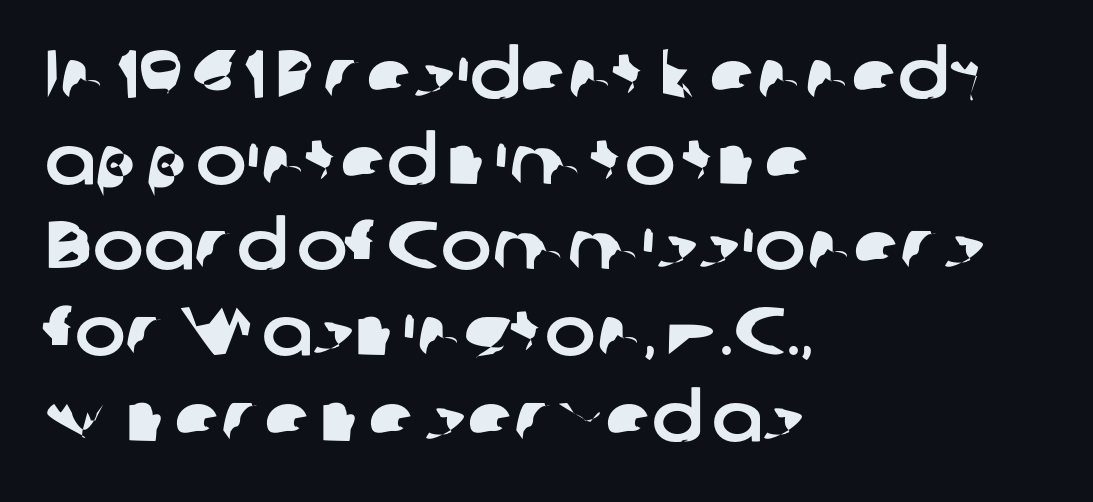
Check where the strokes stop: nothing finishes them off — pure sans. The lines are quadded left. Spacing verdict: proportional, widths tailored to each character. A typesetter would call this zero additional tracking. Notice how descenders clear the ascenders below comfortably — that's standard leading. Type without underlining.
